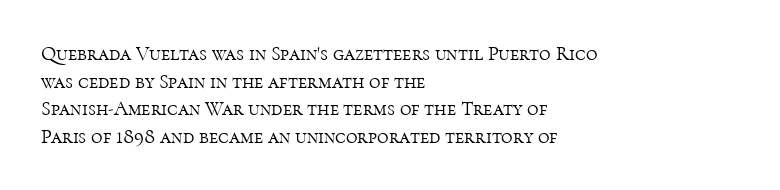
Q: Is the text bold? A: No.
Q: Is the text italic (slanted)? A: No, it is upright.
Q: Is the text underlined? A: No.
Q: How is the paragraph aligned? A: Left-aligned.
Q: Is the spacing between letters normal or unusually wide? A: Normal.
Q: Is the spacing between lines tight, normal or loose? A: Normal.
